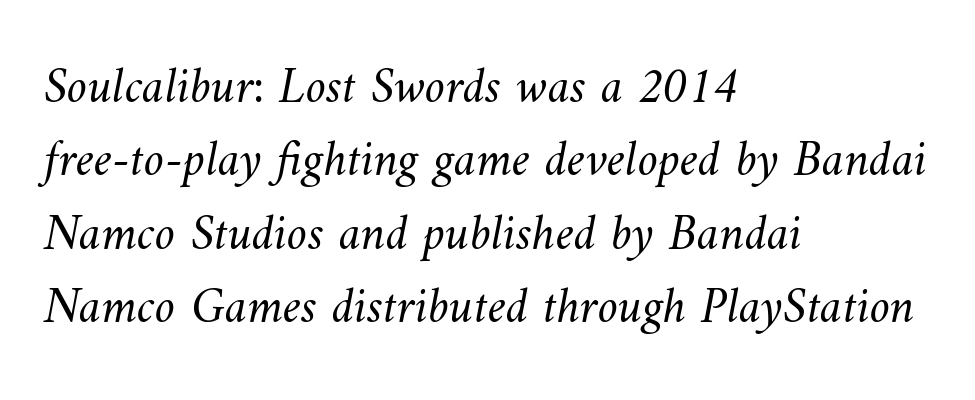
Q: Is the text bold? A: No.
Q: Is the text underlined? A: No.
Q: How is the paragraph aligned? A: Left-aligned.
Q: Is the spacing between letters normal or unusually wide? A: Normal.
Q: Is the spacing between lines tight, normal or loose? A: Normal.
Q: Width (condensed, normal, or wide)? A: Normal.
Q: Stroke contrast? A: Medium.
Q: x-height? A: Small.
Q: Monospaced? A: No.
